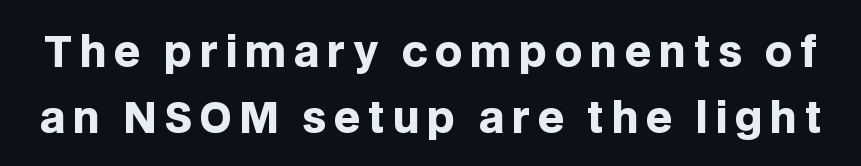
Nope, not italic — everything's standing straight. You can tell from the bare stems that sans-serif type was used. Bold? Absolutely — the strokes are thick and heavy. Unmarked baselines from the first word to the last.
